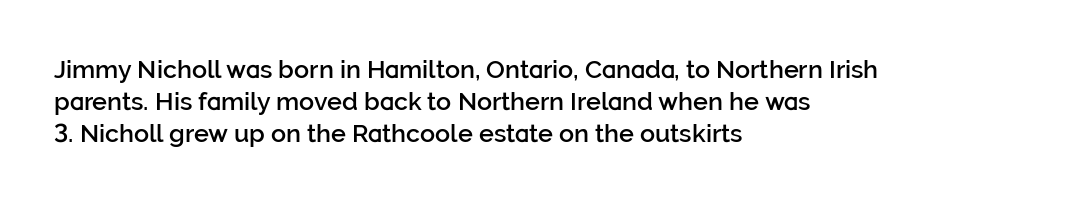
{"italic": "no", "bold": "semi", "underline": "no", "align": "left", "line_spacing": "normal", "line_spacing_ratio": 1.28, "letter_spacing": "normal", "letter_spacing_em": 0.0, "glyph_px": 25}
